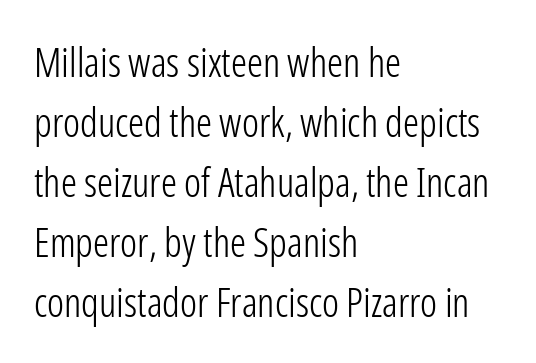
The image shows 40 px light, condensed sans-serif type, upright; set left-aligned, normal line spacing (1.5x), normal letter spacing, not underlined; low stroke contrast and a medium x-height.
